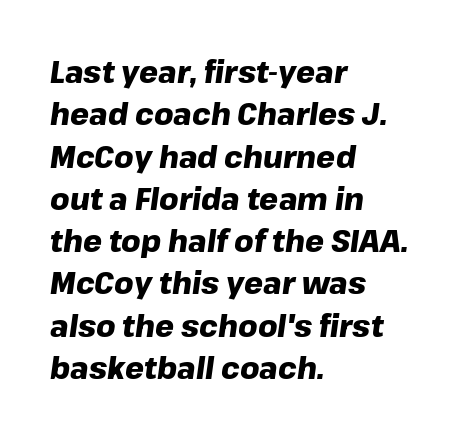
The image shows 30 px heavy type, italic (leaning right); set left-aligned, normal line spacing (1.41x), normal letter spacing, not underlined; low stroke contrast and a medium x-height.
